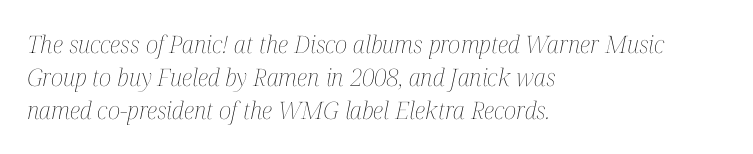
{"italic": "yes", "lean": "right", "slant_degrees": 12, "bold": "no", "underline": "no", "align": "left", "line_spacing": "normal", "line_spacing_ratio": 1.37, "letter_spacing": "normal", "letter_spacing_em": 0.0, "glyph_px": 24}
